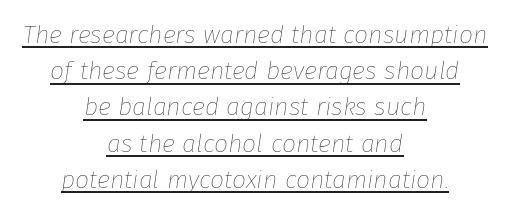
{"italic": "yes", "lean": "right", "slant_degrees": 8, "bold": "no", "underline": "yes", "align": "center", "line_spacing": "normal", "line_spacing_ratio": 1.45, "letter_spacing": "normal", "letter_spacing_em": 0.0, "glyph_px": 25}
